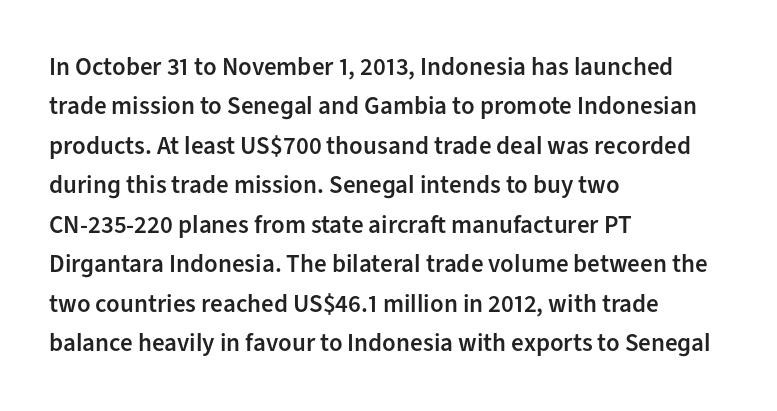
{"italic": "no", "bold": "semi", "underline": "no", "align": "left", "line_spacing": "normal", "line_spacing_ratio": 1.58, "letter_spacing": "normal", "letter_spacing_em": 0.0, "glyph_px": 25}
